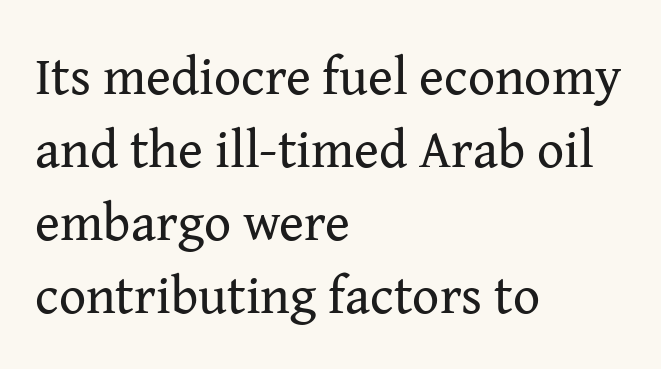
Q: Is the text bold? A: No.
Q: Is the text italic (slanted)? A: No, it is upright.
Q: Is the typeface a serif or a sans-serif typeface? A: Serif.
Q: Is the text underlined? A: No.
Q: How is the paragraph aligned? A: Left-aligned.
Q: Is the spacing between letters normal or unusually wide? A: Normal.
Q: Is the spacing between lines tight, normal or loose? A: Normal.
Q: Width (condensed, normal, or wide)? A: Normal.
Q: Stroke contrast? A: Medium.
Q: x-height? A: Medium.
Q: Monospaced? A: No.
